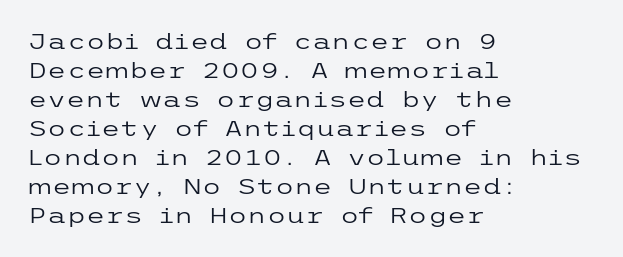
{"italic": "no", "bold": "no", "underline": "no", "align": "left", "line_spacing": "normal", "line_spacing_ratio": 1.32, "letter_spacing": "normal", "letter_spacing_em": 0.0, "glyph_px": 22}
